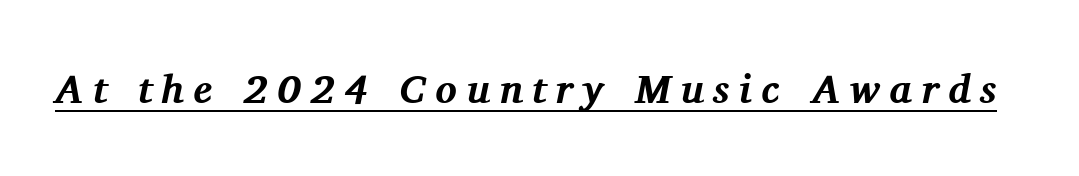
The image shows 40 px bold serif type, italic (leaning right); set unusually wide letter spacing (+0.24 em), underlined; medium stroke contrast and a medium x-height.
